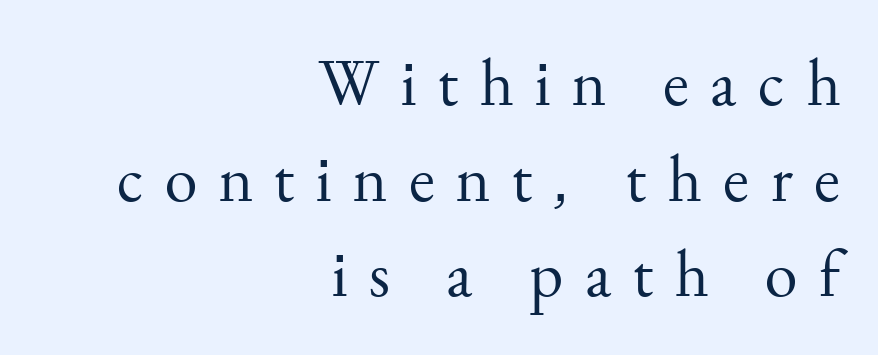
Q: Is the text bold? A: No.
Q: Is the text italic (slanted)? A: No, it is upright.
Q: Is the typeface a serif or a sans-serif typeface? A: Serif.
Q: Is the text underlined? A: No.
Q: How is the paragraph aligned? A: Right-aligned.
Q: Is the spacing between letters normal or unusually wide? A: Unusually wide.
Q: Is the spacing between lines tight, normal or loose? A: Normal.
Q: Width (condensed, normal, or wide)? A: Normal.
Q: Stroke contrast? A: Medium.
Q: x-height? A: Small.
Q: Monospaced? A: No.
